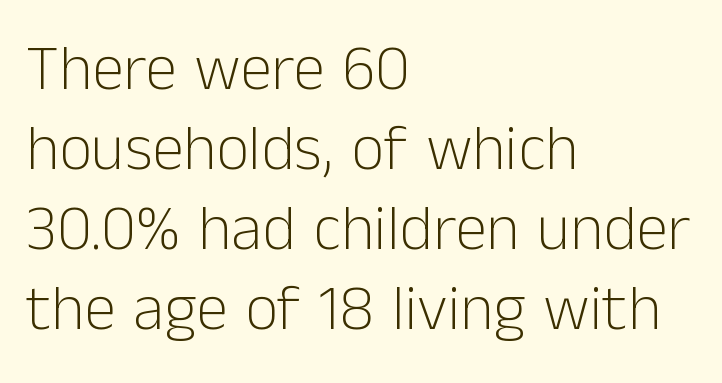
The image shows 64 px light sans-serif type, upright; set left-aligned, normal line spacing (1.25x), normal letter spacing, not underlined; low stroke contrast and a medium x-height.
